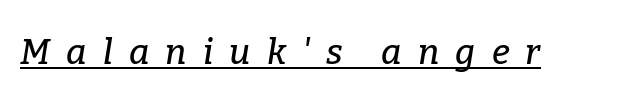
Q: Is the text italic (slanted)? A: Yes, it leans right by about 9 degrees.
Q: Is the typeface a serif or a sans-serif typeface? A: Serif.
Q: Is the text underlined? A: Yes.
Q: Is the spacing between letters normal or unusually wide? A: Unusually wide.
Q: Width (condensed, normal, or wide)? A: Normal.
Q: Stroke contrast? A: Low.
Q: x-height? A: Medium.
Q: Monospaced? A: No.
